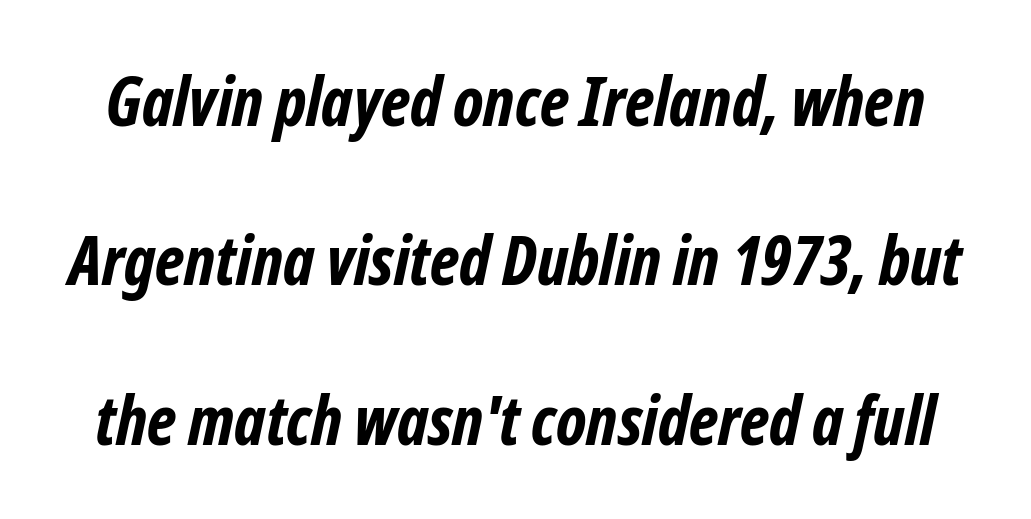
Q: Is the text bold? A: Yes.
Q: Is the typeface a serif or a sans-serif typeface? A: Sans-serif.
Q: Is the text underlined? A: No.
Q: Is the spacing between letters normal or unusually wide? A: Normal.
Q: Is the spacing between lines tight, normal or loose? A: Loose.
Q: Width (condensed, normal, or wide)? A: Condensed.
Q: Stroke contrast? A: Low.
Q: x-height? A: Medium.
Q: Monospaced? A: No.
